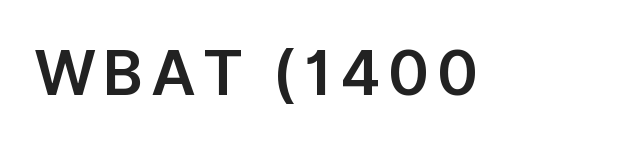
The image shows 62 px sans-serif type, upright; set not underlined; low stroke contrast and a medium x-height.
